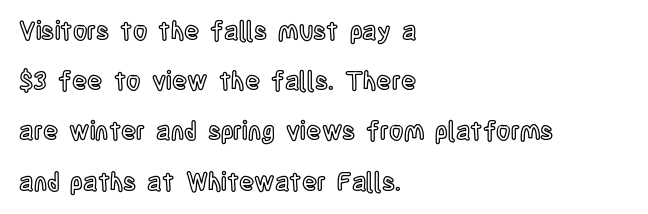
{"italic": "no", "underline": "no", "align": "left", "line_spacing": "loose", "line_spacing_ratio": 2.01, "letter_spacing": "normal", "letter_spacing_em": 0.0, "glyph_px": 25}
